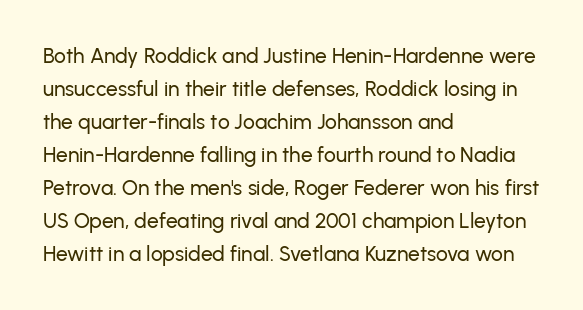
Q: Is the text italic (slanted)? A: No, it is upright.
Q: Is the text underlined? A: No.
Q: How is the paragraph aligned? A: Left-aligned.
Q: Is the spacing between letters normal or unusually wide? A: Normal.
Q: Is the spacing between lines tight, normal or loose? A: Normal.
